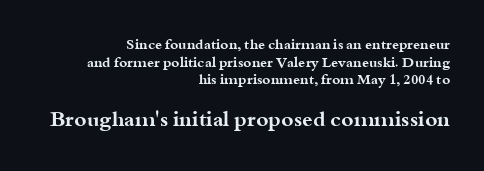
Bigger letters appear in the bottom chunk; the top chunk is reduced. Look at the tracking — it's just the regular setting, nothing added. Just letters on the line, the space beneath them empty. These lines carry a lot of weight — the face is fully bold.
